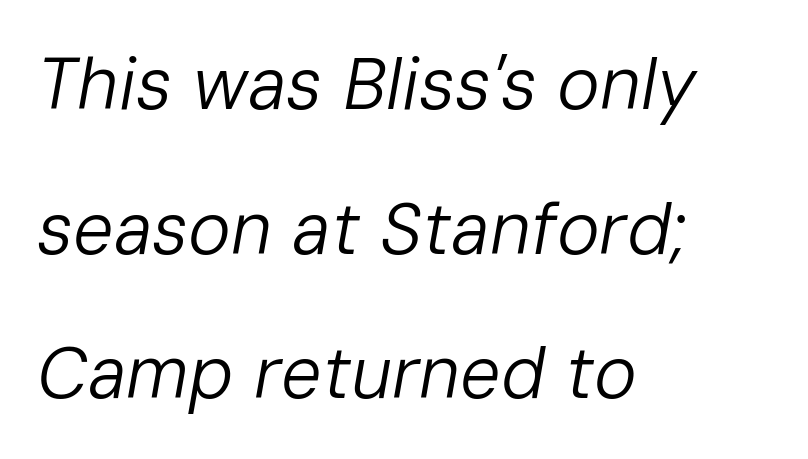
Q: Is the text bold? A: No.
Q: Is the text italic (slanted)? A: Yes, it leans right by about 10 degrees.
Q: Is the text underlined? A: No.
Q: How is the paragraph aligned? A: Left-aligned.
Q: Is the spacing between letters normal or unusually wide? A: Normal.
Q: Is the spacing between lines tight, normal or loose? A: Loose.
Q: Width (condensed, normal, or wide)? A: Normal.
Q: Stroke contrast? A: Low.
Q: x-height? A: Medium.
Q: Monospaced? A: No.
